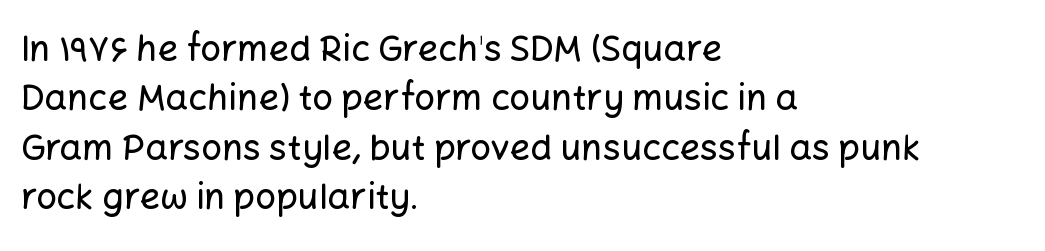
{"serif": "no", "italic": "no", "width": "normal", "stroke_contrast": "low", "x_height": "medium", "monospaced": "no", "underline": "no", "align": "left", "line_spacing": "normal", "line_spacing_ratio": 1.37, "letter_spacing": "normal", "letter_spacing_em": 0.0, "glyph_px": 36}
